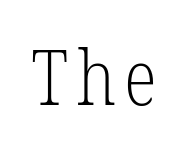
Font category for this specimen: serif. Weight: regular or lighter. These lines are rendered in a variable-pitch font. Glance below the letters and you will spot only blank space. Italic: no, the glyphs are upright roman.
